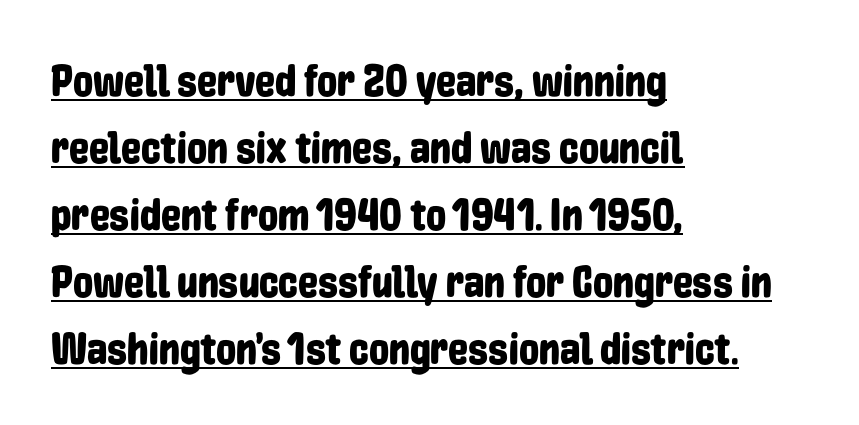
Regular leading. This is sans-serif lettering, the kind often seen on screens and signage. Compared with a centered layout, this one pins lines to the left instead. Characters follow at the spacing the type designer built in. Every character sits straight up, as roman type does. Do the characters align in a grid? No, the font is proportional.
